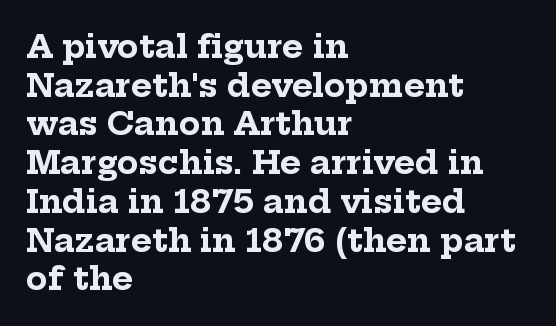
The strip under each line holds only bare page. Here the designer chose a conventional face with non-uniform glyph widths. The rag falls on the right side of this text block. Vertical strokes here are truly vertical. The typesetting leans heavy: a genuine bold.
